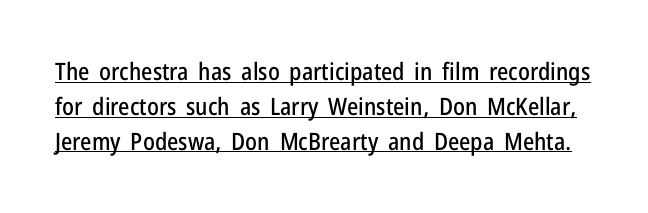
Q: Is the text italic (slanted)? A: No, it is upright.
Q: Is the text underlined? A: Yes.
Q: Is the spacing between letters normal or unusually wide? A: Normal.
Q: Is the spacing between lines tight, normal or loose? A: Normal.
